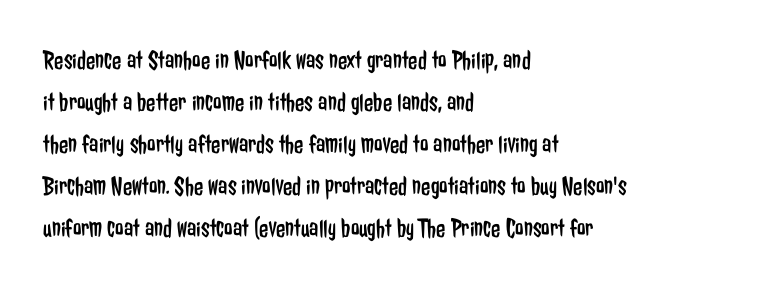
Each new line begins a customary step beneath the previous one. The passage shown is not underscored anywhere. Weight: not bold — regular or lighter. Nope, not italic — everything's standing straight. A classic flush-left, rag-right setting is used for this passage.
